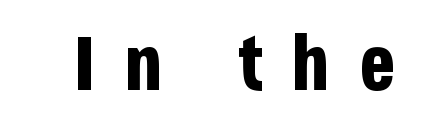
Q: Is the text bold? A: Yes.
Q: Is the text italic (slanted)? A: No, it is upright.
Q: Is the typeface a serif or a sans-serif typeface? A: Sans-serif.
Q: Is the text underlined? A: No.
Q: Is the spacing between letters normal or unusually wide? A: Unusually wide.
Q: Width (condensed, normal, or wide)? A: Condensed.
Q: Stroke contrast? A: Low.
Q: x-height? A: Large.
Q: Monospaced? A: No.
